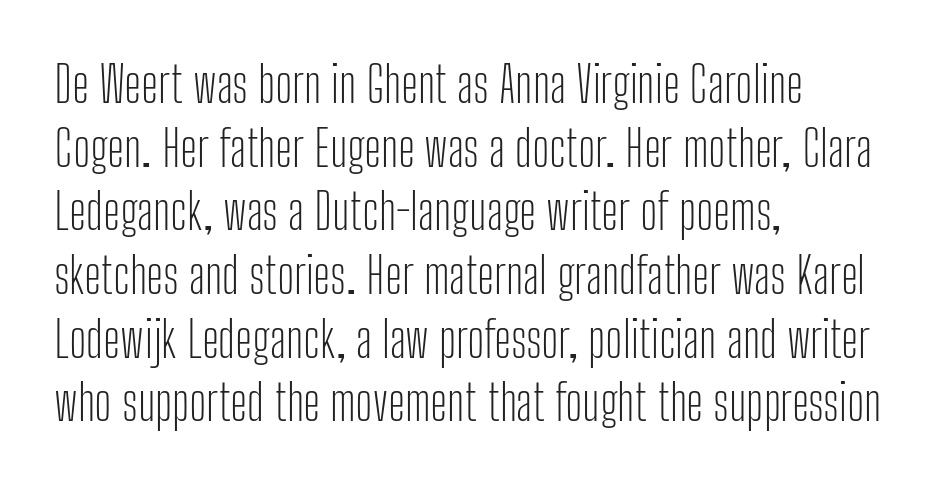
The image shows 49 px light, condensed sans-serif type, upright; set left-aligned, normal line spacing (1.3x), normal letter spacing, not underlined; low stroke contrast and a medium x-height.
